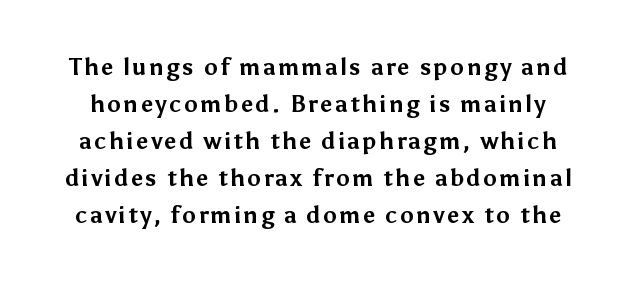
{"italic": "no", "bold": "yes", "underline": "no", "line_spacing": "normal", "line_spacing_ratio": 1.61, "glyph_px": 23}
